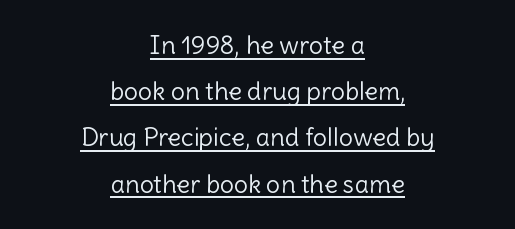
Q: Is the text bold? A: No.
Q: Is the text italic (slanted)? A: No, it is upright.
Q: Is the text underlined? A: Yes.
Q: How is the paragraph aligned? A: Centered.
Q: Is the spacing between letters normal or unusually wide? A: Normal.
